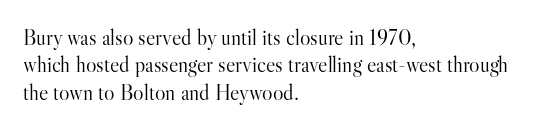
{"italic": "no", "bold": "no", "underline": "no", "align": "left", "line_spacing_ratio": 1.24, "letter_spacing": "normal", "letter_spacing_em": 0.0, "glyph_px": 22}
